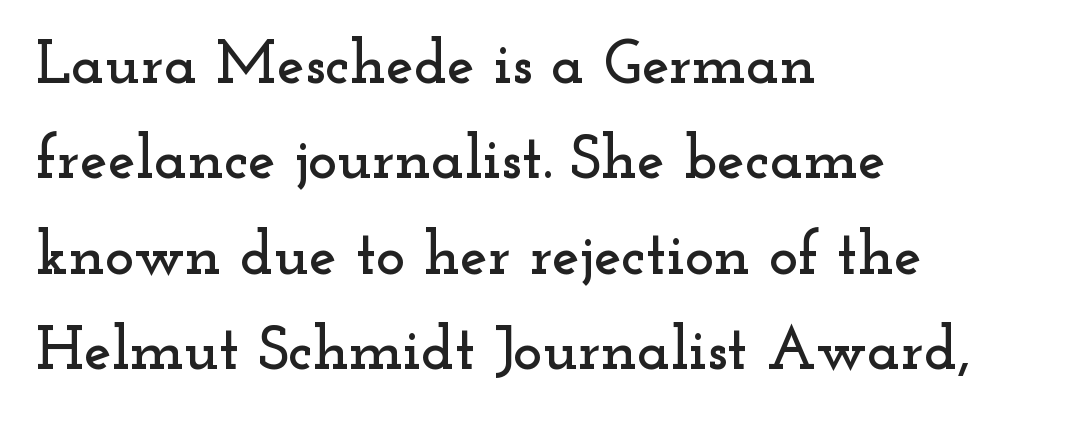
{"serif": "yes", "italic": "no", "width": "wide", "stroke_contrast": "low", "x_height": "small", "monospaced": "no", "underline": "no", "align": "left", "line_spacing": "normal", "line_spacing_ratio": 1.54, "letter_spacing": "normal", "letter_spacing_em": 0.0, "glyph_px": 62}
